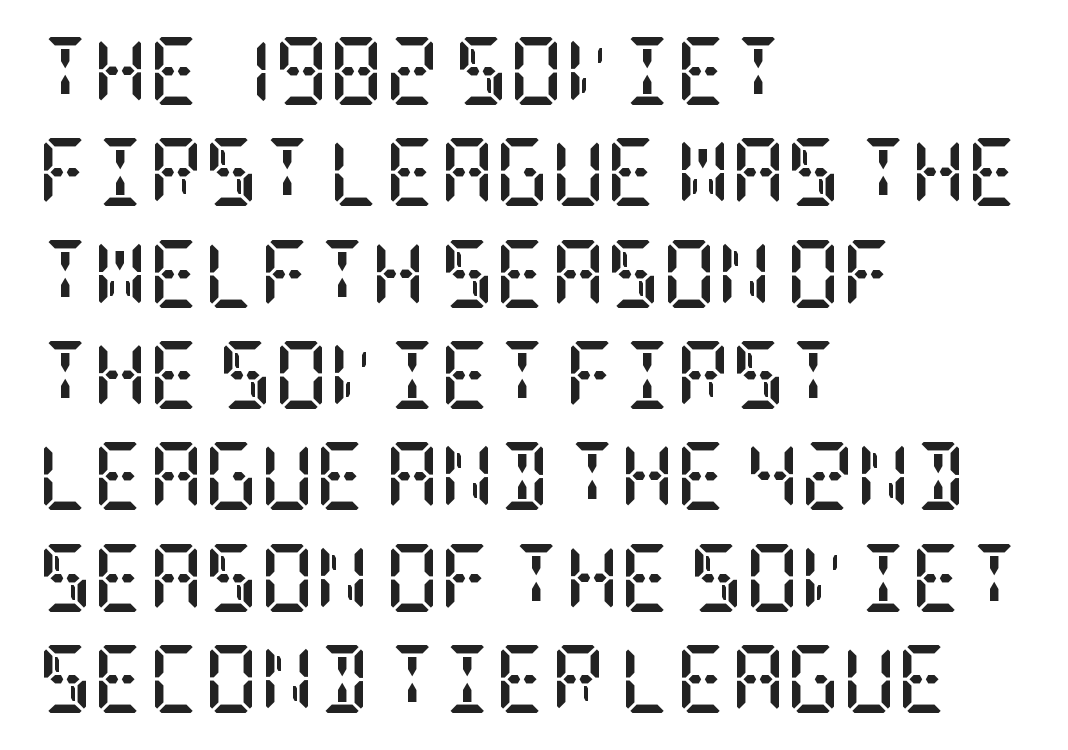
The image shows 68 px semibold, condensed serif type, upright; set left-aligned, normal line spacing (1.49x), normal letter spacing, not underlined; low stroke contrast and a large x-height.
